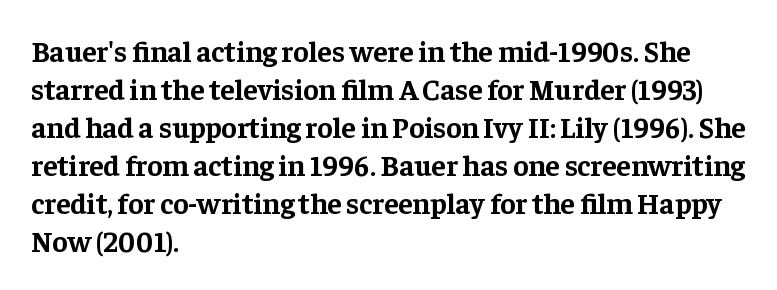
Q: Is the text bold? A: Yes.
Q: Is the text italic (slanted)? A: No, it is upright.
Q: Is the typeface a serif or a sans-serif typeface? A: Serif.
Q: Is the text underlined? A: No.
Q: How is the paragraph aligned? A: Left-aligned.
Q: Is the spacing between letters normal or unusually wide? A: Normal.
Q: Is the spacing between lines tight, normal or loose? A: Normal.
Q: Width (condensed, normal, or wide)? A: Normal.
Q: Stroke contrast? A: Low.
Q: x-height? A: Medium.
Q: Monospaced? A: No.
